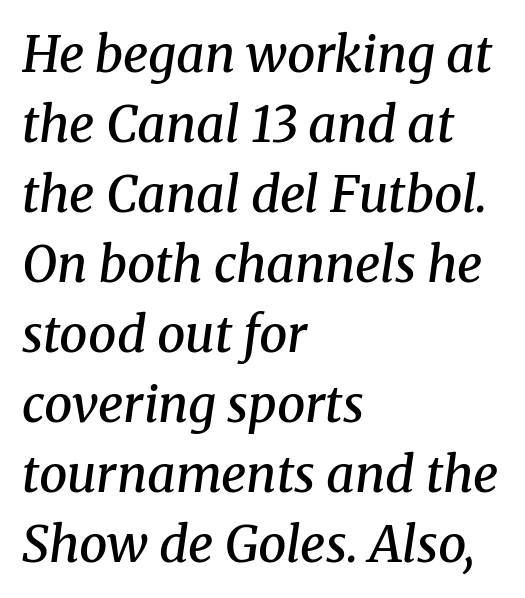
{"serif": "yes", "italic": "yes", "lean": "right", "slant_degrees": 8, "bold": "semi", "weight": "semibold", "width": "normal", "stroke_contrast": "medium", "x_height": "medium", "monospaced": "no", "underline": "no", "align": "left", "line_spacing": "normal", "line_spacing_ratio": 1.4, "letter_spacing": "normal", "letter_spacing_em": 0.0, "glyph_px": 50}
